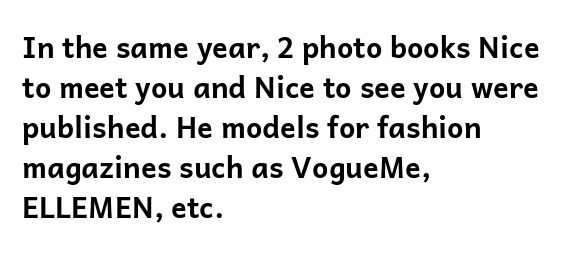
{"serif": "no", "italic": "no", "bold": "yes", "weight": "bold", "width": "normal", "stroke_contrast": "low", "x_height": "medium", "monospaced": "no", "underline": "no", "align": "left", "line_spacing": "normal", "line_spacing_ratio": 1.38, "letter_spacing": "normal", "letter_spacing_em": 0.0, "glyph_px": 29}
